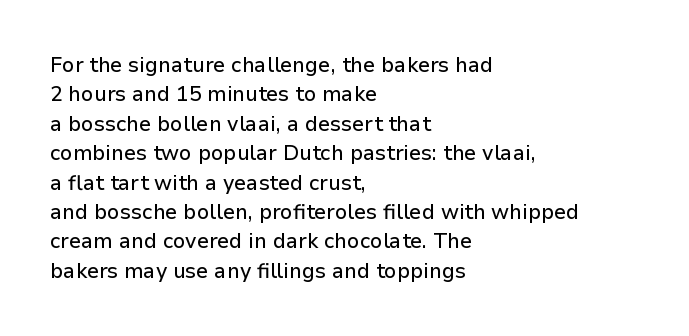
If you drew a ruler down the left edge, every line would touch it. The foot of each line stays bare and open. What's the leading like? Ordinary, nothing unusual. The axis of the letterforms is exactly vertical. Observe the ordinary spacing: letters are neighbours, not strangers.
